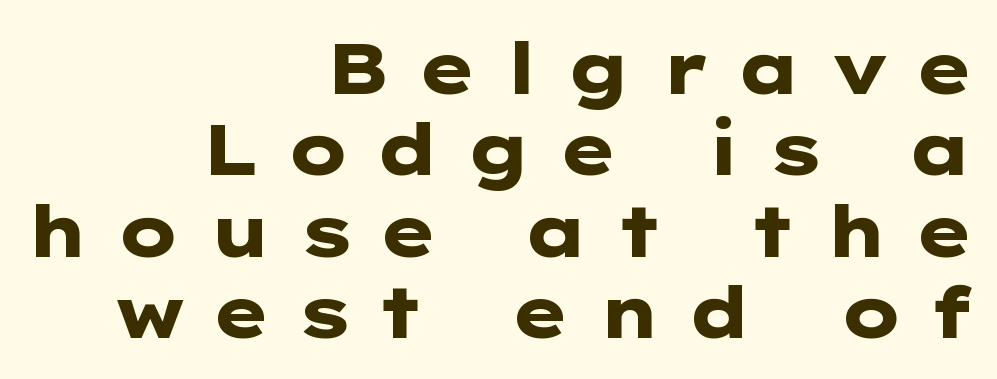
The font family rendered here belongs to the sans-serif group. Each line ends at the same right margin while the left side varies. Letter spacing: wide. Does the leading feel generous? Not at all — it's pinched. Plenty of ink on the page — the face is bold. Just letters on the line, the space beneath them empty.
